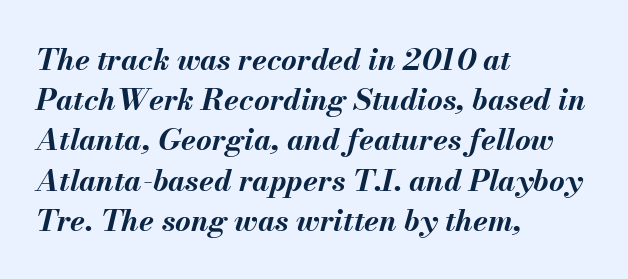
Q: Is the text bold? A: Yes.
Q: Is the text italic (slanted)? A: Yes, it leans right by about 13 degrees.
Q: Is the text underlined? A: No.
Q: How is the paragraph aligned? A: Left-aligned.
Q: Is the spacing between letters normal or unusually wide? A: Normal.
Q: Is the spacing between lines tight, normal or loose? A: Normal.
Q: Width (condensed, normal, or wide)? A: Normal.
Q: Stroke contrast? A: Medium.
Q: x-height? A: Small.
Q: Monospaced? A: No.
